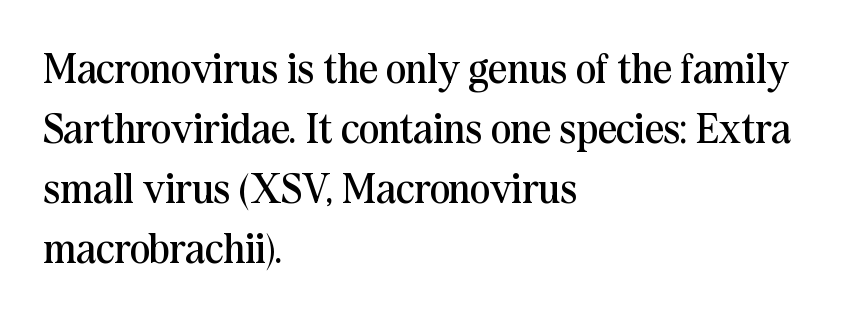
{"serif": "yes", "italic": "no", "bold": "no", "weight": "regular", "width": "normal", "stroke_contrast": "medium", "x_height": "medium", "monospaced": "no", "underline": "no", "align": "left", "line_spacing": "normal", "line_spacing_ratio": 1.43, "letter_spacing": "normal", "letter_spacing_em": 0.0, "glyph_px": 42}
